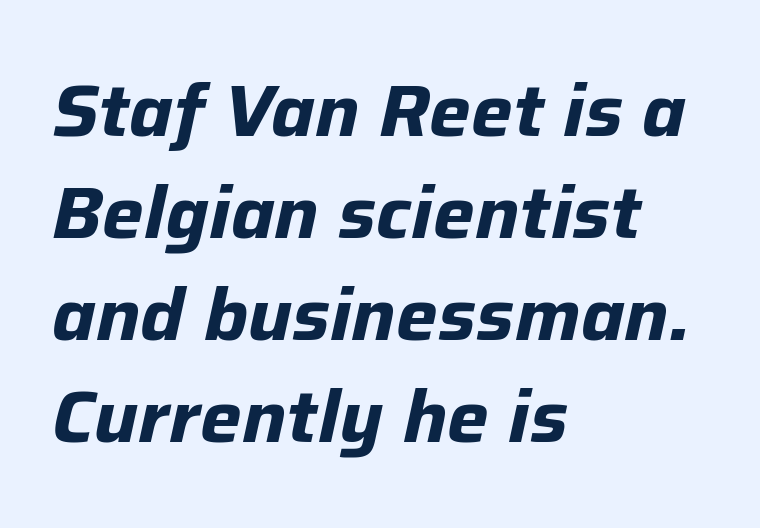
The image shows 74 px bold type, italic (leaning right); set left-aligned, normal line spacing (1.38x), normal letter spacing, not underlined; low stroke contrast and a medium x-height.
